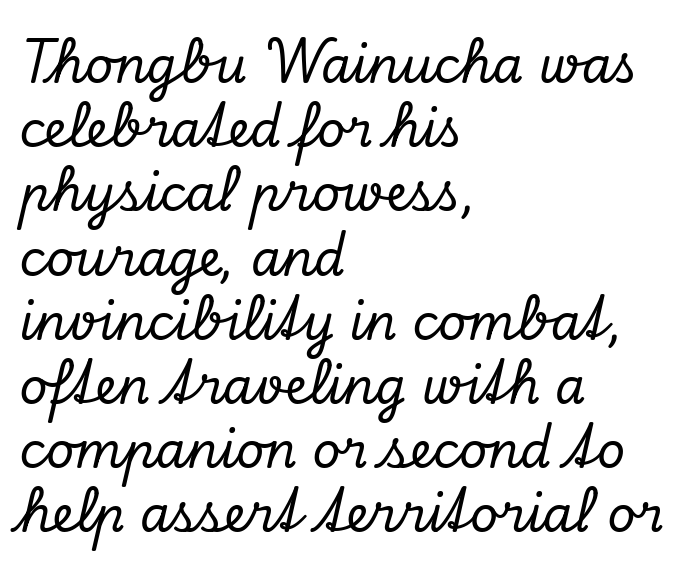
The image shows 49 px serif type, italic (leaning right); set left-aligned, normal line spacing (1.31x), normal letter spacing, not underlined; low stroke contrast and a small x-height.
